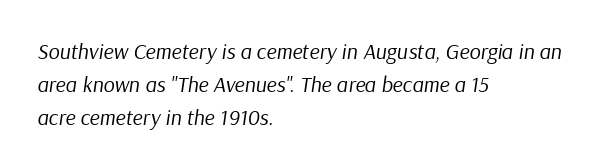
Q: Is the text bold? A: No.
Q: Is the text italic (slanted)? A: Yes, it leans right by about 9 degrees.
Q: Is the text underlined? A: No.
Q: How is the paragraph aligned? A: Left-aligned.
Q: Is the spacing between letters normal or unusually wide? A: Normal.
Q: Is the spacing between lines tight, normal or loose? A: Normal.
